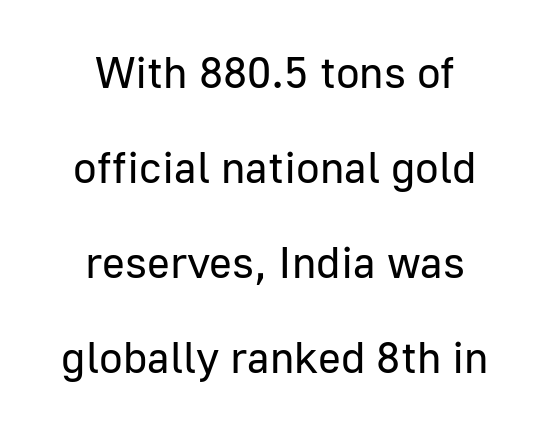
The vertical gap from one line to the next is large. This sample uses plain, unmodified letter spacing. Notice how the passage keeps no hard edge, just a central spine. Rendered with straight, roman letterforms. Words float on clear page, feet unadorned. Stem width sits at or under what a default text font uses.
